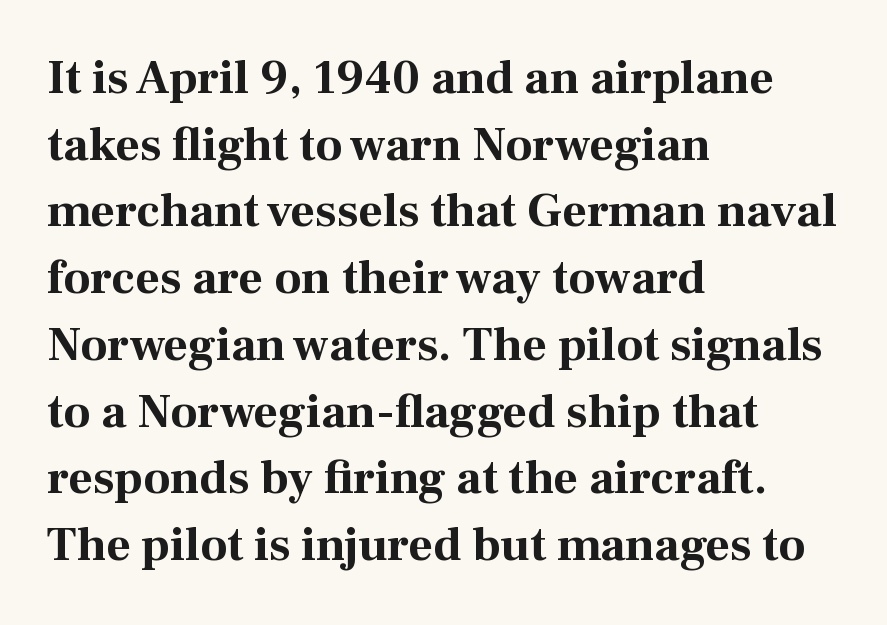
The image shows 48 px bold serif type, upright; set left-aligned, normal line spacing (1.39x), normal letter spacing, not underlined; medium stroke contrast and a medium x-height.
